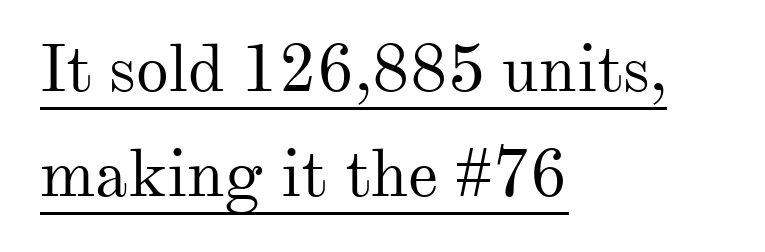
The image shows 66 px regular-weight serif type, upright; set left-aligned, normal line spacing (1.59x), normal letter spacing, underlined; medium stroke contrast and a small x-height.
